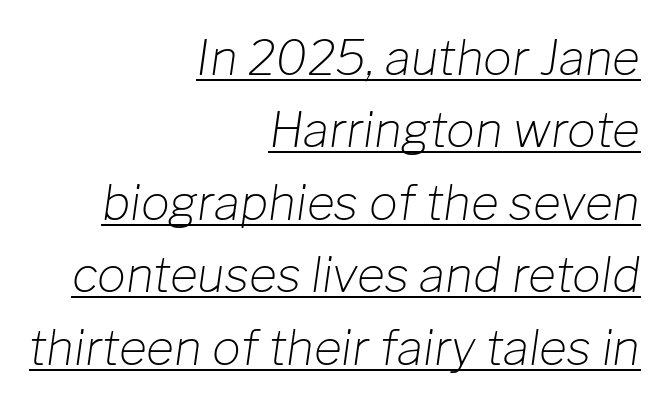
{"italic": "yes", "lean": "right", "slant_degrees": 8, "bold": "no", "weight": "light", "width": "normal", "stroke_contrast": "low", "x_height": "medium", "monospaced": "no", "underline": "yes", "align": "right", "line_spacing": "normal", "line_spacing_ratio": 1.51, "letter_spacing": "normal", "letter_spacing_em": 0.0, "glyph_px": 48}
